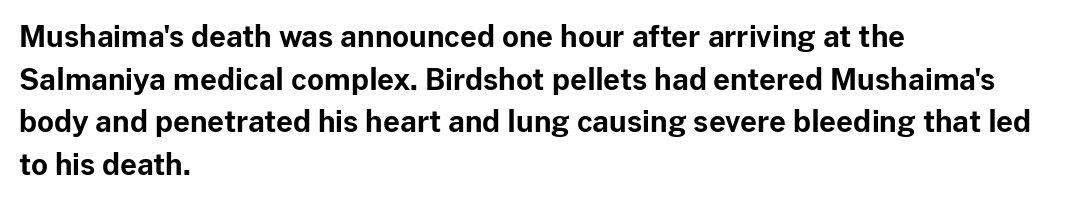
{"serif": "no", "italic": "no", "bold": "yes", "weight": "bold", "width": "normal", "stroke_contrast": "low", "x_height": "medium", "monospaced": "no", "underline": "no", "align": "left", "line_spacing": "normal", "line_spacing_ratio": 1.47, "letter_spacing": "normal", "letter_spacing_em": 0.0, "glyph_px": 29}
